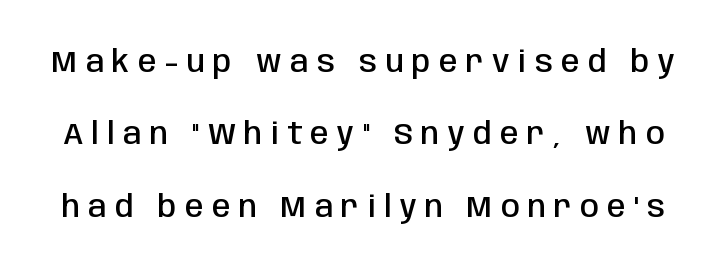
{"serif": "no", "italic": "no", "bold": "semi", "weight": "semibold", "width": "condensed", "stroke_contrast": "low", "x_height": "large", "monospaced": "no", "underline": "no", "line_spacing": "loose", "line_spacing_ratio": 2.41, "letter_spacing": "wide", "letter_spacing_em": 0.28, "glyph_px": 30}
